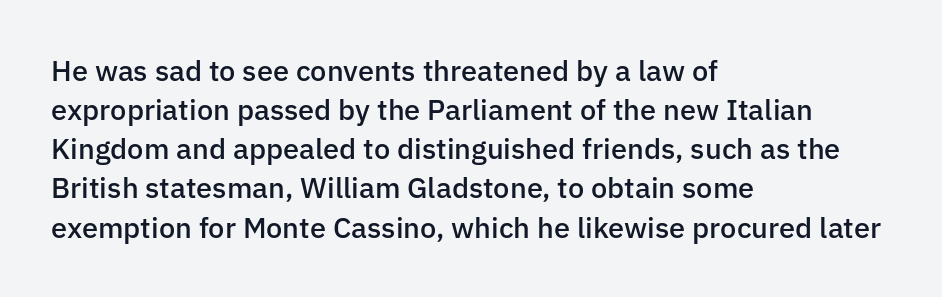
Line beginnings align vertically; line endings do not. The face used here is proportionally spaced, like ordinary book or web type. Compared with an ordinary text face, these strokes are moderately heavier — a semibold. Posture: straight, roman, zero tilt. Typographically, this falls in the sans-serif category. Any mark beneath the type? The region is blank.
